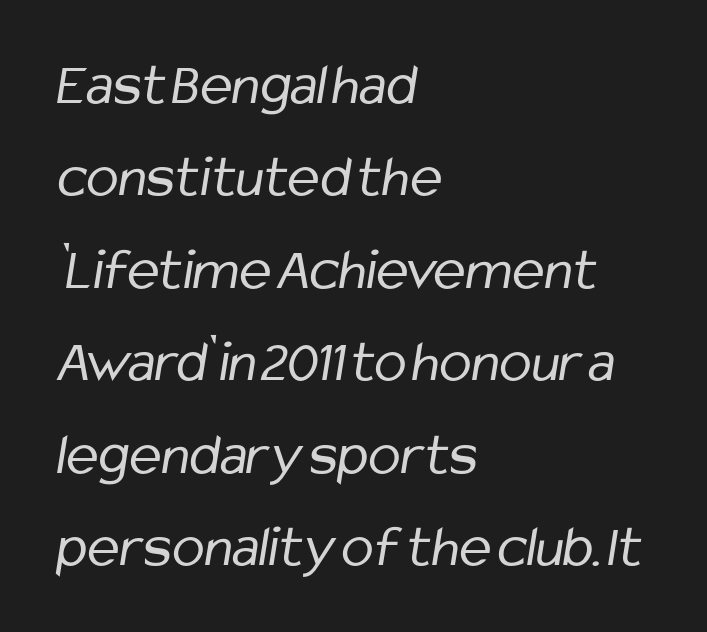
Q: Is the text bold? A: No.
Q: Is the typeface a serif or a sans-serif typeface? A: Sans-serif.
Q: Is the text underlined? A: No.
Q: How is the paragraph aligned? A: Left-aligned.
Q: Is the spacing between letters normal or unusually wide? A: Normal.
Q: Is the spacing between lines tight, normal or loose? A: Normal.
Q: Width (condensed, normal, or wide)? A: Condensed.
Q: Stroke contrast? A: Low.
Q: x-height? A: Medium.
Q: Monospaced? A: No.
